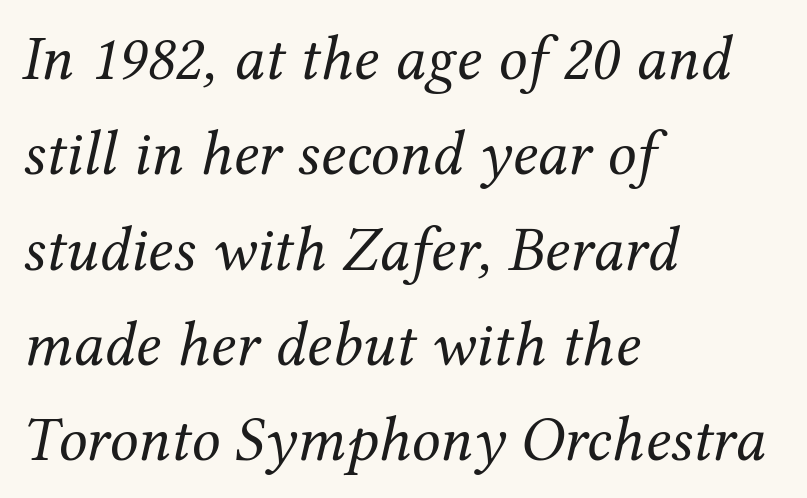
Which margin do the lines hug? The left one — the right edge is uneven. These lines are rendered in a variable-pitch font. Slant detected: the letters are inclined. The face used here is rendered with its standard letterfit. Any mark beneath the type? The region is blank.
